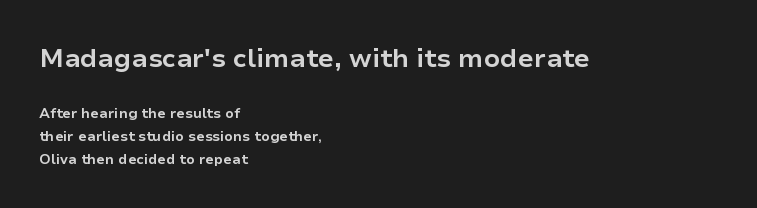
{"italic": "no", "bold": "yes", "underline": "no", "align": "left", "line_spacing": "normal", "line_spacing_ratio": 1.65, "letter_spacing": "normal", "letter_spacing_em": 0.0, "larger_block": "first", "size_ratio": 1.86, "glyph_px": 26}
